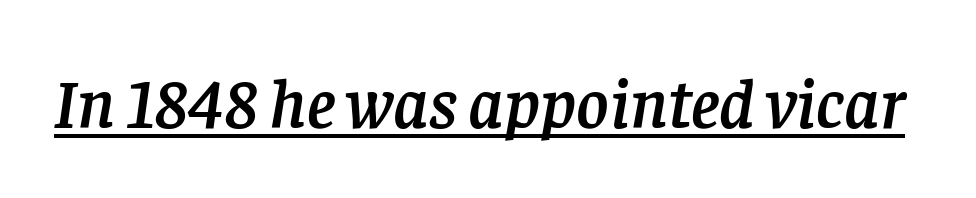
Q: Is the text italic (slanted)? A: Yes, it leans right by about 8 degrees.
Q: Is the typeface a serif or a sans-serif typeface? A: Serif.
Q: Is the text underlined? A: Yes.
Q: Is the spacing between letters normal or unusually wide? A: Normal.
Q: Width (condensed, normal, or wide)? A: Normal.
Q: Stroke contrast? A: Low.
Q: x-height? A: Large.
Q: Monospaced? A: No.
